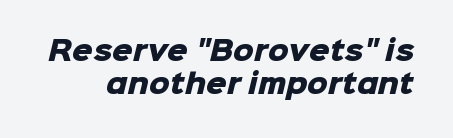
The image shows 26 px bold type; set normal line spacing (1.26x), normal letter spacing, not underlined.
